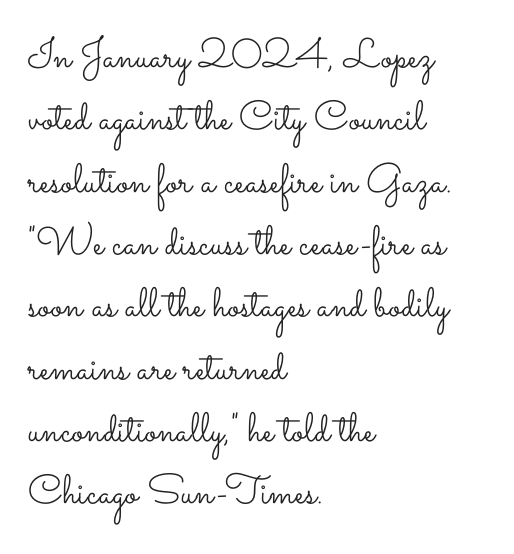
Q: Is the text bold? A: No.
Q: Is the text italic (slanted)? A: Yes.
Q: Is the text underlined? A: No.
Q: How is the paragraph aligned? A: Left-aligned.
Q: Is the spacing between letters normal or unusually wide? A: Normal.
Q: Is the spacing between lines tight, normal or loose? A: Normal.
Q: Width (condensed, normal, or wide)? A: Wide.
Q: Stroke contrast? A: Low.
Q: x-height? A: Small.
Q: Monospaced? A: No.
